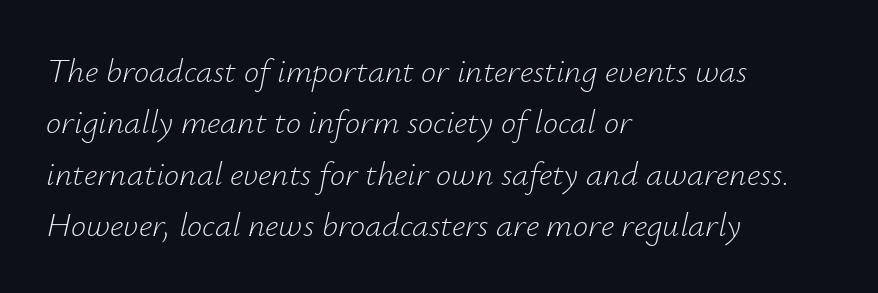
Letters have the restrained weight of plain body copy at most. Layout note: lines flush left. The vertical gap from one line to the next is medium. A typesetter would call this proportional, since set widths differ per character. If you drew a line through each stem, it would be angled. Plain, unruled lines of type.
